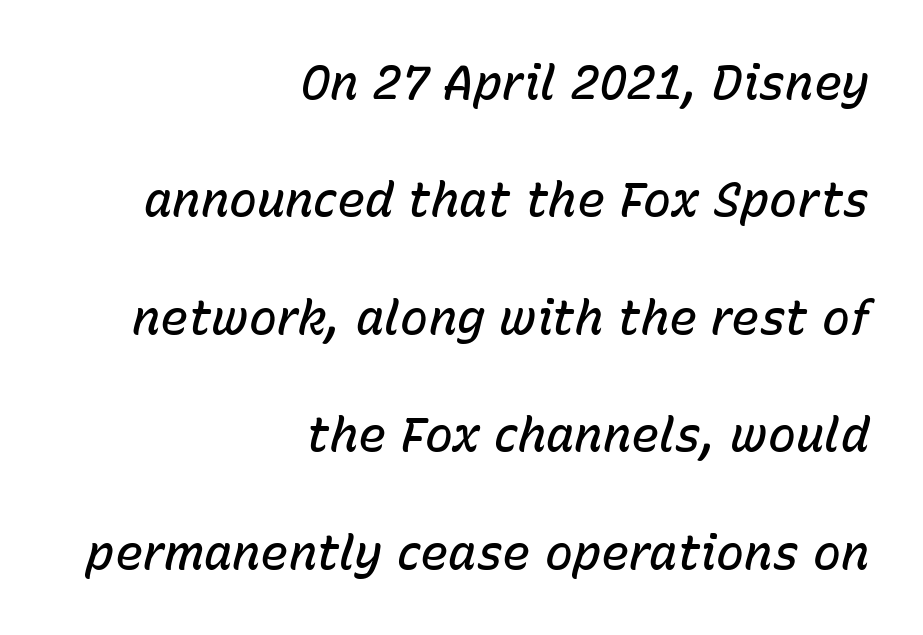
The image shows 47 px semibold type, italic (leaning right); set right-aligned, loose line spacing (2.5x), normal letter spacing, not underlined; low stroke contrast and a medium x-height.
